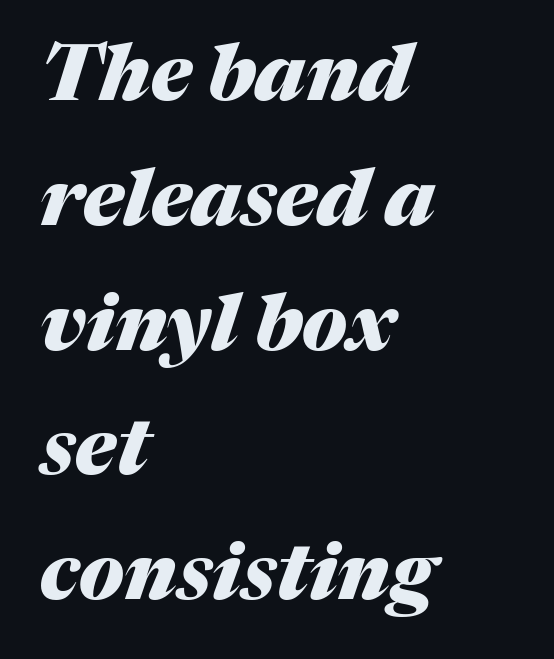
The type is set solid horizontally, with unmodified tracking. Typographic density is high because the face is bold. A student would call this left alignment; a typographer would say flush left, rag right. Proportional: the letters do not fall into vertical columns. Normally led — the rows are evenly, conventionally spaced. Letters rest on an invisible, unmarked baseline.
